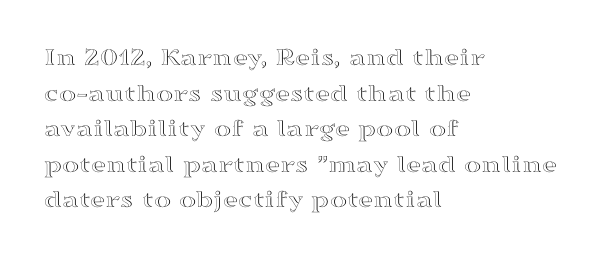
{"italic": "no", "underline": "no", "align": "left", "line_spacing": "normal", "line_spacing_ratio": 1.37, "letter_spacing": "normal", "letter_spacing_em": 0.0, "glyph_px": 26}
